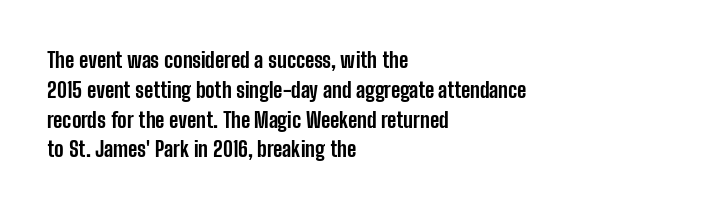
The image shows 21 px bold type, upright; set left-aligned, normal line spacing (1.42x), normal letter spacing, not underlined.
